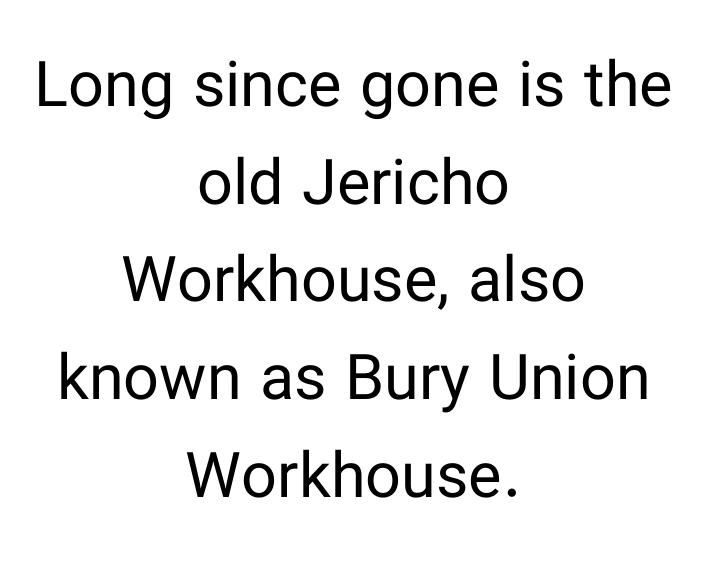
Q: Is the text bold? A: No.
Q: Is the text italic (slanted)? A: No, it is upright.
Q: Is the typeface a serif or a sans-serif typeface? A: Sans-serif.
Q: Is the text underlined? A: No.
Q: How is the paragraph aligned? A: Centered.
Q: Is the spacing between letters normal or unusually wide? A: Normal.
Q: Is the spacing between lines tight, normal or loose? A: Normal.
Q: Width (condensed, normal, or wide)? A: Normal.
Q: Stroke contrast? A: Low.
Q: x-height? A: Medium.
Q: Monospaced? A: No.
